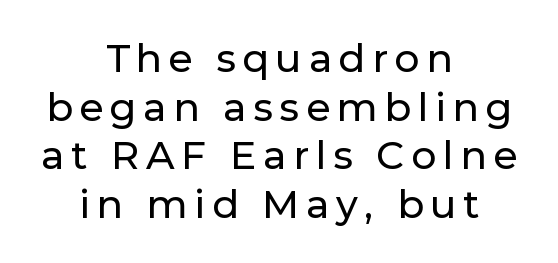
Q: Is the text italic (slanted)? A: No, it is upright.
Q: Is the typeface a serif or a sans-serif typeface? A: Sans-serif.
Q: Is the text underlined? A: No.
Q: How is the paragraph aligned? A: Centered.
Q: Is the spacing between lines tight, normal or loose? A: Normal.
Q: Width (condensed, normal, or wide)? A: Normal.
Q: Stroke contrast? A: Low.
Q: x-height? A: Medium.
Q: Monospaced? A: No.
